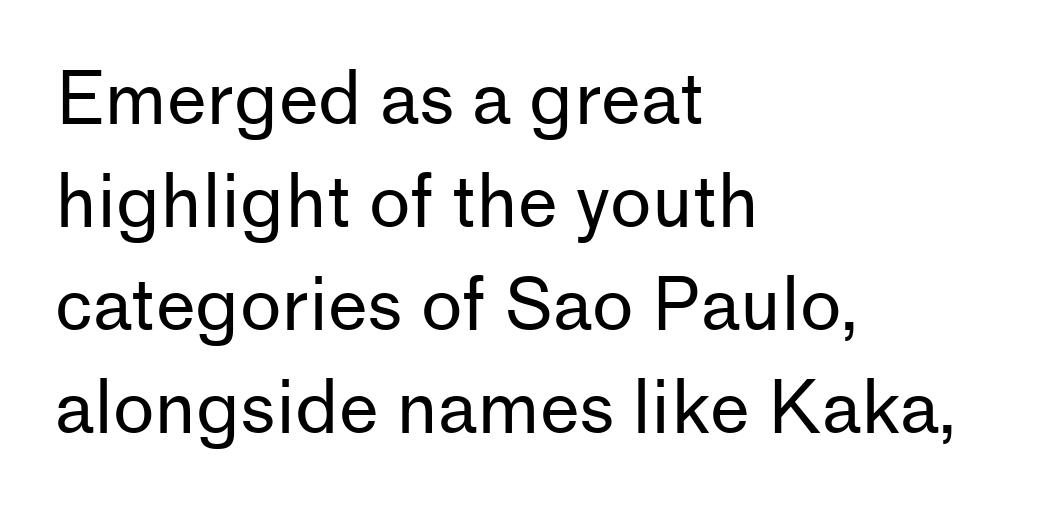
Q: Is the text bold? A: No.
Q: Is the text italic (slanted)? A: No, it is upright.
Q: Is the typeface a serif or a sans-serif typeface? A: Sans-serif.
Q: Is the text underlined? A: No.
Q: How is the paragraph aligned? A: Left-aligned.
Q: Is the spacing between letters normal or unusually wide? A: Normal.
Q: Is the spacing between lines tight, normal or loose? A: Normal.
Q: Width (condensed, normal, or wide)? A: Normal.
Q: Stroke contrast? A: Low.
Q: x-height? A: Medium.
Q: Monospaced? A: No.
